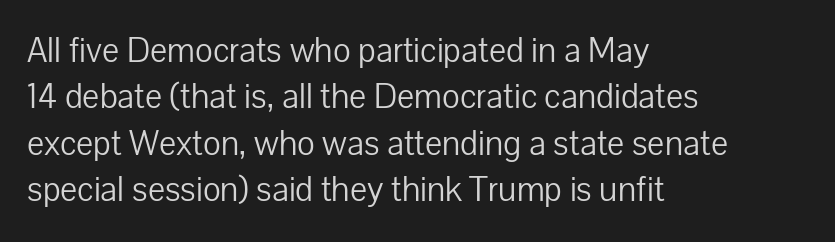
{"serif": "no", "italic": "no", "bold": "no", "weight": "light", "width": "normal", "stroke_contrast": "low", "x_height": "medium", "monospaced": "no", "underline": "no", "align": "left", "line_spacing": "normal", "line_spacing_ratio": 1.29, "letter_spacing": "normal", "letter_spacing_em": 0.0, "glyph_px": 36}
